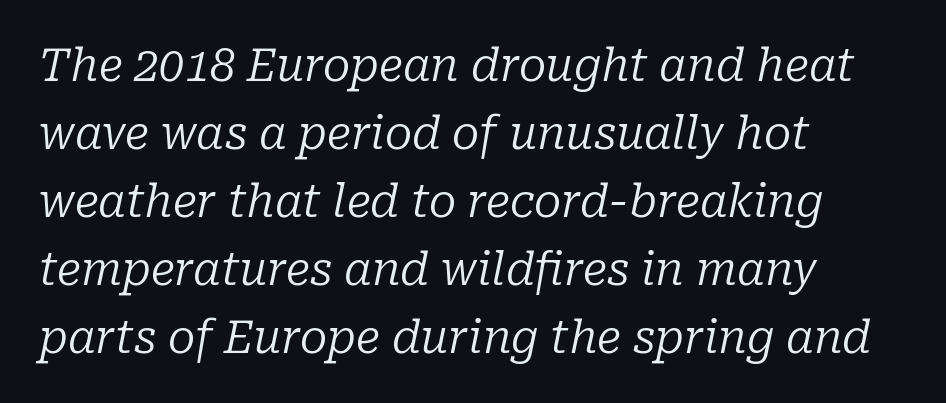
Successive baselines arrive at the customary interval. The lines are quadded left. The rendering uses natural spacing where letterforms have individual widths. Each letter's strokes conclude with small projecting serifs. Slant detected: the letters are inclined. The face looks like a standard text weight, possibly lighter.
